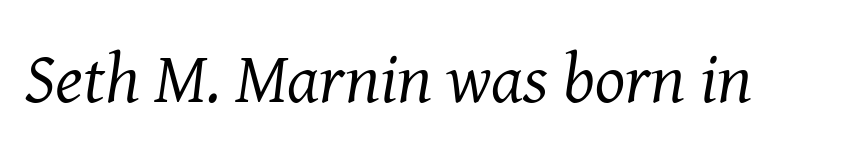
{"serif": "yes", "italic": "yes", "lean": "right", "slant_degrees": 8, "bold": "no", "weight": "regular", "width": "normal", "stroke_contrast": "medium", "x_height": "medium", "monospaced": "no", "underline": "no", "letter_spacing": "normal", "letter_spacing_em": 0.0, "glyph_px": 71}
